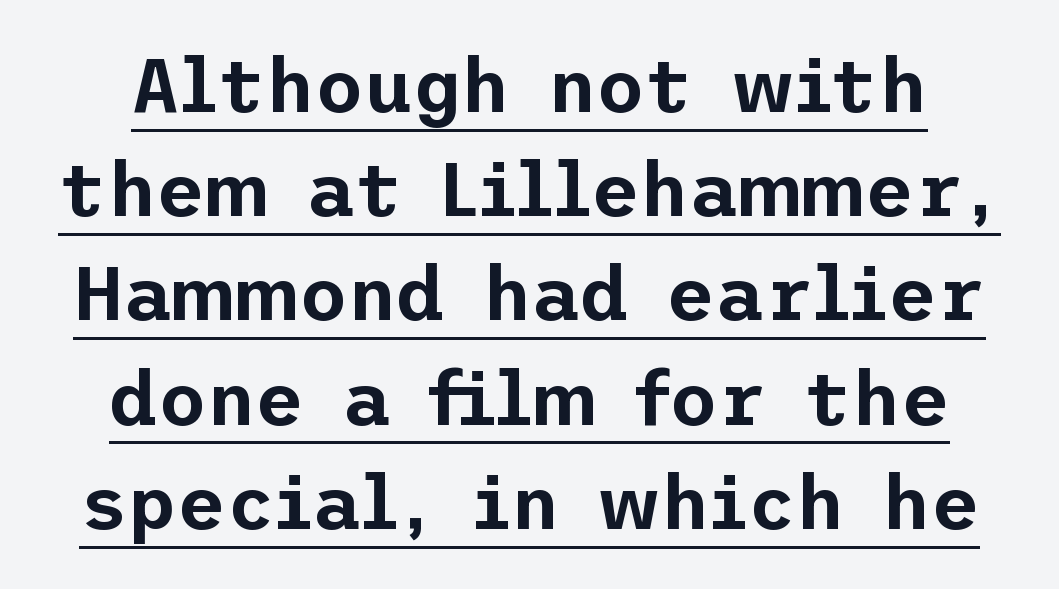
The image shows 75 px sans-serif type, upright; set normal line spacing (1.39x), normal letter spacing, underlined; low stroke contrast and a medium x-height.
